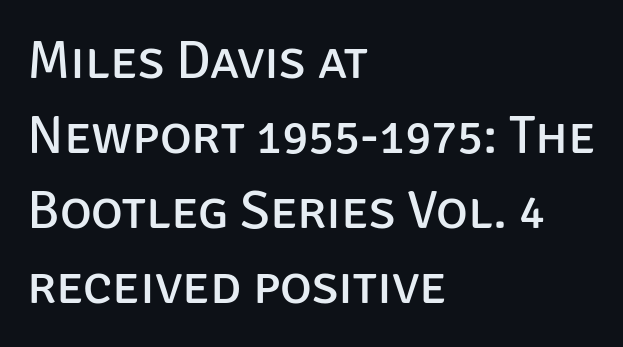
Q: Is the text bold? A: No.
Q: Is the text italic (slanted)? A: No, it is upright.
Q: Is the typeface a serif or a sans-serif typeface? A: Sans-serif.
Q: Is the text underlined? A: No.
Q: How is the paragraph aligned? A: Left-aligned.
Q: Is the spacing between letters normal or unusually wide? A: Normal.
Q: Is the spacing between lines tight, normal or loose? A: Normal.
Q: Width (condensed, normal, or wide)? A: Normal.
Q: Stroke contrast? A: Low.
Q: x-height? A: Large.
Q: Monospaced? A: No.
